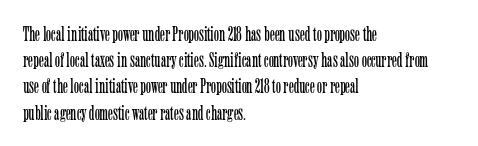
{"italic": "no", "bold": "no", "underline": "no", "align": "left", "line_spacing": "normal", "line_spacing_ratio": 1.25, "letter_spacing": "normal", "letter_spacing_em": 0.0, "glyph_px": 21}
